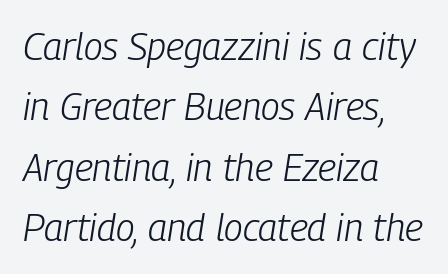
The lettering tilts uniformly, giving the passage an italic look. The letterforms sit at book weight or below. Here the glyphs are tracked normally, forming tight word shapes. Line beginnings align vertically; line endings do not.
